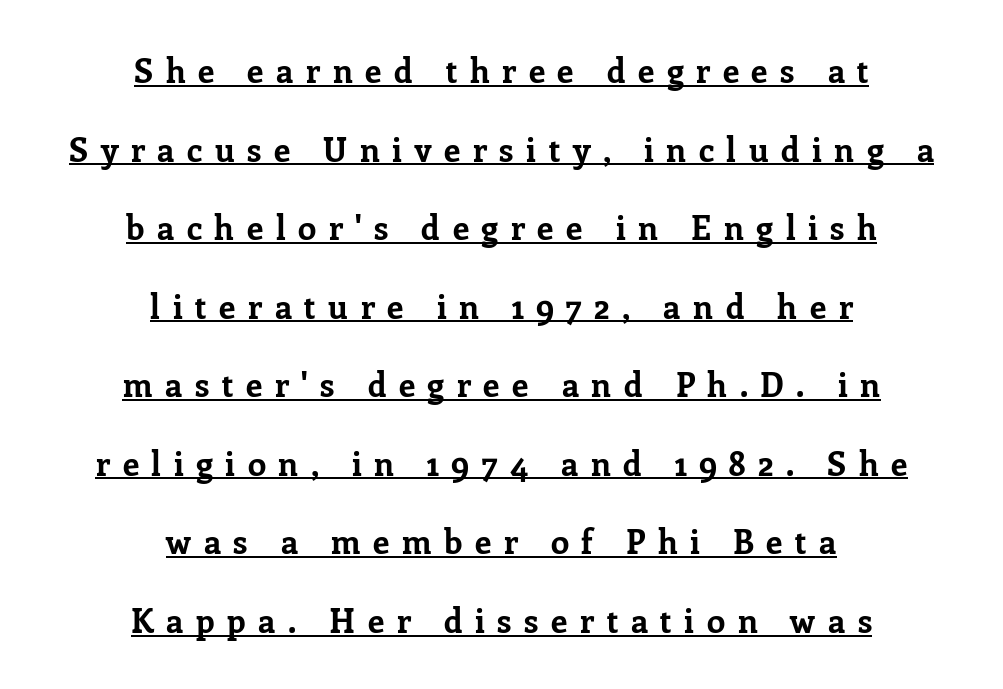
The image shows 33 px bold serif type, upright; set centered, loose line spacing (2.38x), unusually wide letter spacing (+0.38 em), underlined; low stroke contrast and a medium x-height.
